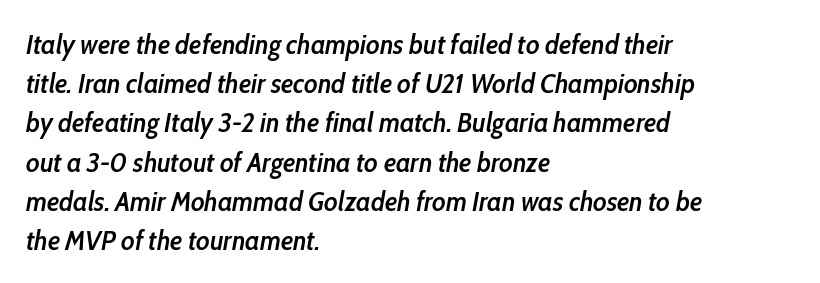
Q: Is the text bold? A: Semi-bold.
Q: Is the text italic (slanted)? A: Yes, it leans right by about 10 degrees.
Q: Is the text underlined? A: No.
Q: How is the paragraph aligned? A: Left-aligned.
Q: Is the spacing between letters normal or unusually wide? A: Normal.
Q: Is the spacing between lines tight, normal or loose? A: Normal.
Q: Width (condensed, normal, or wide)? A: Condensed.
Q: Stroke contrast? A: Low.
Q: x-height? A: Medium.
Q: Monospaced? A: No.
